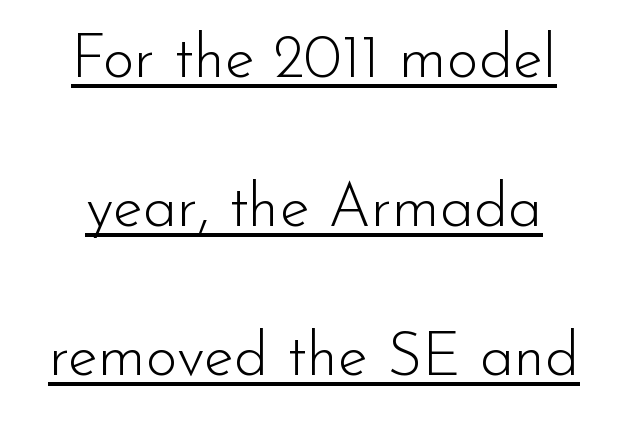
Q: Is the text bold? A: No.
Q: Is the text italic (slanted)? A: No, it is upright.
Q: Is the typeface a serif or a sans-serif typeface? A: Sans-serif.
Q: Is the text underlined? A: Yes.
Q: Is the spacing between letters normal or unusually wide? A: Normal.
Q: Is the spacing between lines tight, normal or loose? A: Loose.
Q: Width (condensed, normal, or wide)? A: Normal.
Q: Stroke contrast? A: Low.
Q: x-height? A: Small.
Q: Monospaced? A: No.
